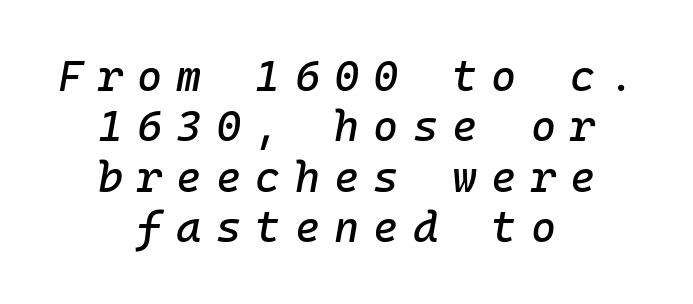
The strip under each line holds only bare page. The letters march in equal steps, a hallmark of fixed-pitch type. The passage is arranged like a title page — every line centered. Each word looks stretched out because of the extra space between its letters. If you drew a line through each stem, it would be angled.
